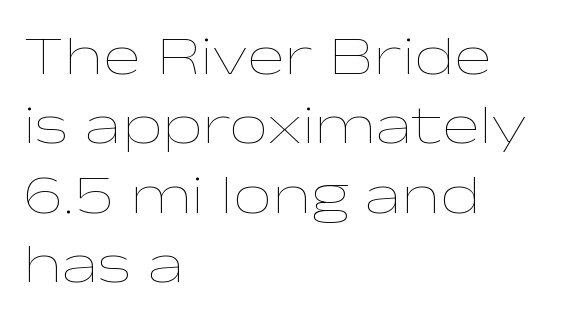
The image shows 56 px thin, wide type, upright; set left-aligned, line spacing 1.24x, normal letter spacing, not underlined; low stroke contrast and a medium x-height.
